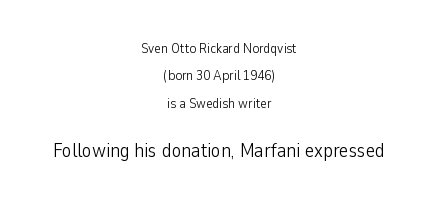
Q: Is the text bold? A: No.
Q: Is the text italic (slanted)? A: No, it is upright.
Q: Is the text underlined? A: No.
Q: How is the paragraph aligned? A: Centered.
Q: Is the spacing between letters normal or unusually wide? A: Normal.
Q: Is the spacing between lines tight, normal or loose? A: Loose.
Q: Which block of text is set in a larger size, the first (top) or the second (bottom)? A: The second (bottom) one.
